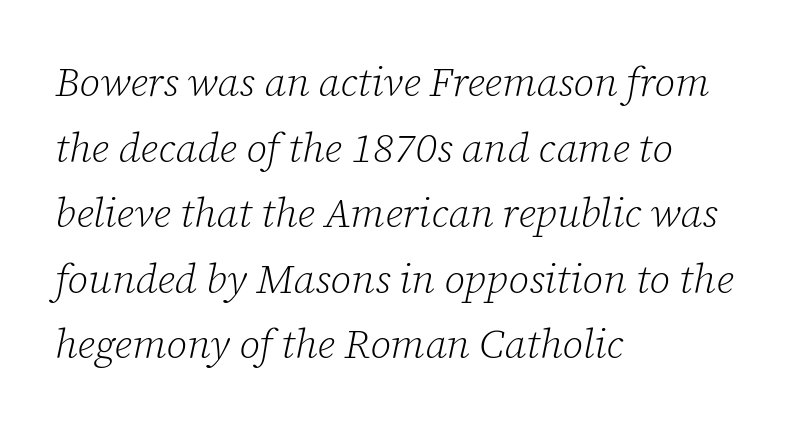
Q: Is the text bold? A: No.
Q: Is the text italic (slanted)? A: Yes, it leans right by about 12 degrees.
Q: Is the typeface a serif or a sans-serif typeface? A: Serif.
Q: Is the text underlined? A: No.
Q: How is the paragraph aligned? A: Left-aligned.
Q: Is the spacing between letters normal or unusually wide? A: Normal.
Q: Is the spacing between lines tight, normal or loose? A: Normal.
Q: Width (condensed, normal, or wide)? A: Normal.
Q: Stroke contrast? A: Low.
Q: x-height? A: Medium.
Q: Monospaced? A: No.
